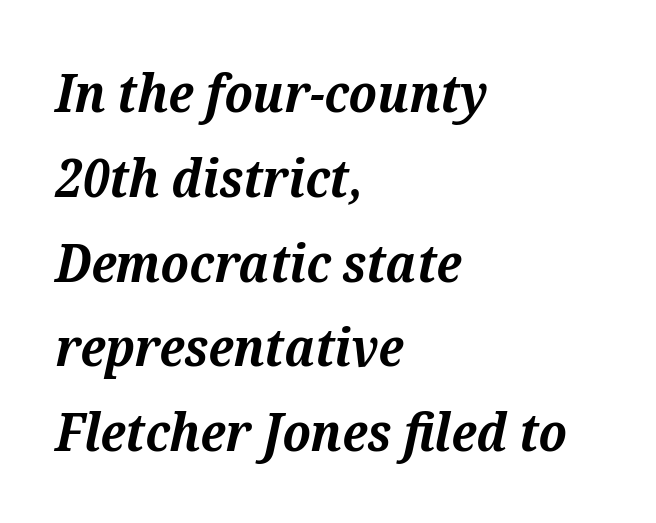
{"serif": "yes", "italic": "yes", "lean": "right", "slant_degrees": 12, "bold": "yes", "weight": "bold", "width": "normal", "stroke_contrast": "medium", "x_height": "medium", "monospaced": "no", "underline": "no", "align": "left", "line_spacing": "normal", "line_spacing_ratio": 1.6, "letter_spacing": "normal", "letter_spacing_em": 0.0, "glyph_px": 53}
